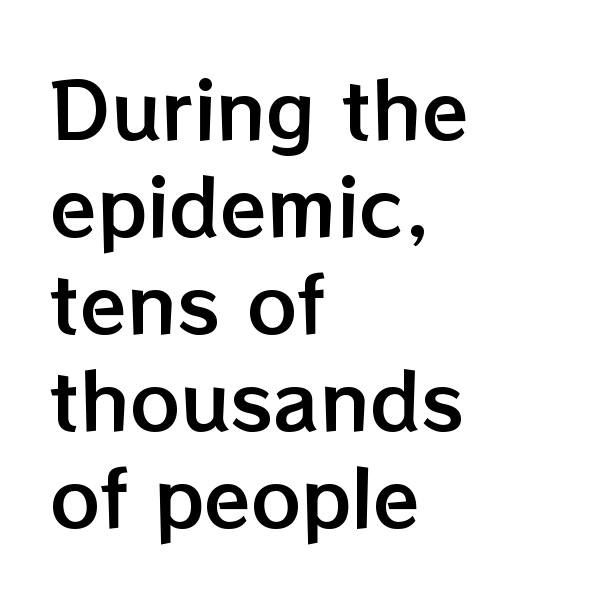
Q: Is the text italic (slanted)? A: No, it is upright.
Q: Is the text underlined? A: No.
Q: How is the paragraph aligned? A: Left-aligned.
Q: Is the spacing between letters normal or unusually wide? A: Normal.
Q: Is the spacing between lines tight, normal or loose? A: Normal.
Q: Width (condensed, normal, or wide)? A: Normal.
Q: Stroke contrast? A: Low.
Q: x-height? A: Medium.
Q: Monospaced? A: No.
